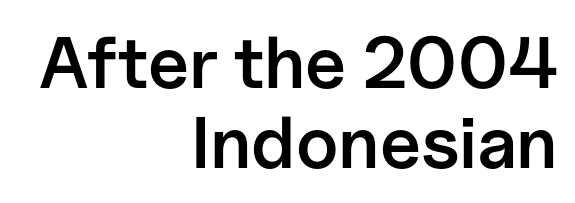
Q: Is the text bold? A: Semi-bold.
Q: Is the text italic (slanted)? A: No, it is upright.
Q: Is the typeface a serif or a sans-serif typeface? A: Sans-serif.
Q: Is the text underlined? A: No.
Q: How is the paragraph aligned? A: Right-aligned.
Q: Is the spacing between letters normal or unusually wide? A: Normal.
Q: Is the spacing between lines tight, normal or loose? A: Tight.
Q: Width (condensed, normal, or wide)? A: Normal.
Q: Stroke contrast? A: Low.
Q: x-height? A: Medium.
Q: Monospaced? A: No.
